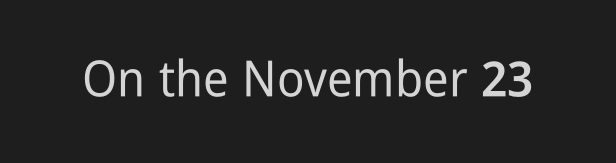
The image shows 50 px condensed sans-serif type, upright; set normal letter spacing, not underlined; low stroke contrast and a medium x-height.
